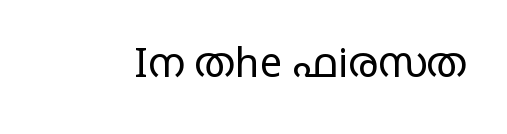
The image shows 40 px regular-weight, wide sans-serif type, upright; set normal letter spacing, not underlined; low stroke contrast and a large x-height.
